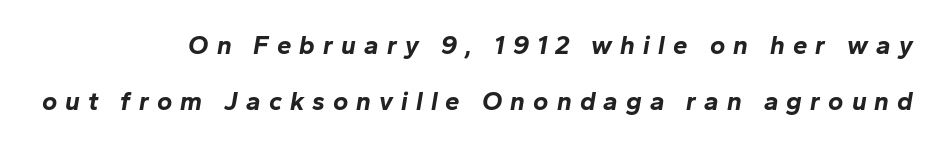
The font's italic variant was chosen for this text. Characters follow at a spacing far wider than the type designer built in. The typesetting leans heavy: a genuine bold. The specimen omits any rule beneath the text block's lines. Line ends are locked; line starts wander.
